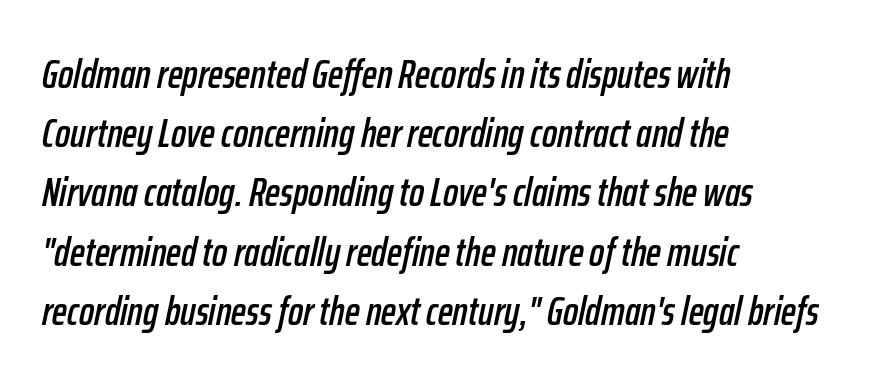
The image shows 40 px condensed type, italic (leaning right); set left-aligned, normal line spacing (1.48x), normal letter spacing, not underlined; low stroke contrast and a medium x-height.
